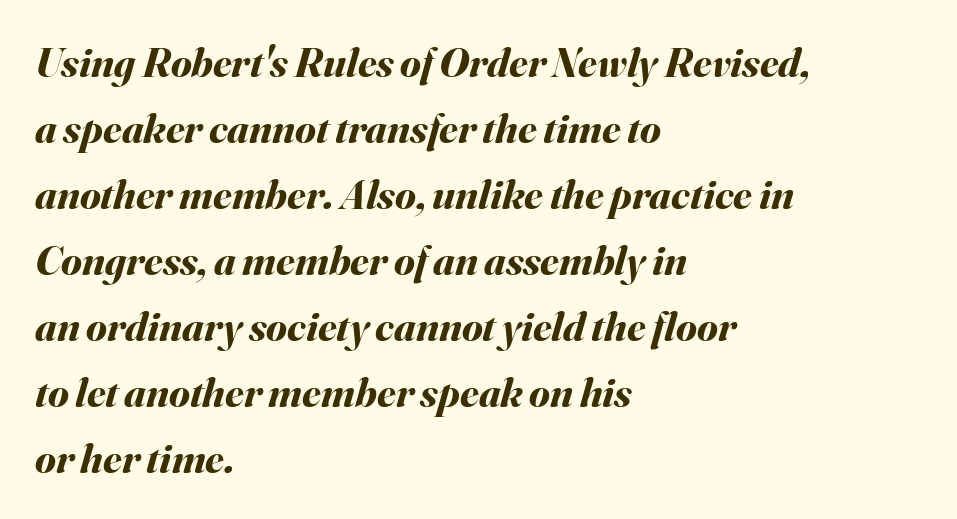
Q: Is the text bold? A: Yes.
Q: Is the text italic (slanted)? A: Yes, it leans right by about 16 degrees.
Q: Is the text underlined? A: No.
Q: How is the paragraph aligned? A: Left-aligned.
Q: Is the spacing between letters normal or unusually wide? A: Normal.
Q: Is the spacing between lines tight, normal or loose? A: Normal.
Q: Width (condensed, normal, or wide)? A: Normal.
Q: Stroke contrast? A: Medium.
Q: x-height? A: Small.
Q: Monospaced? A: No.
